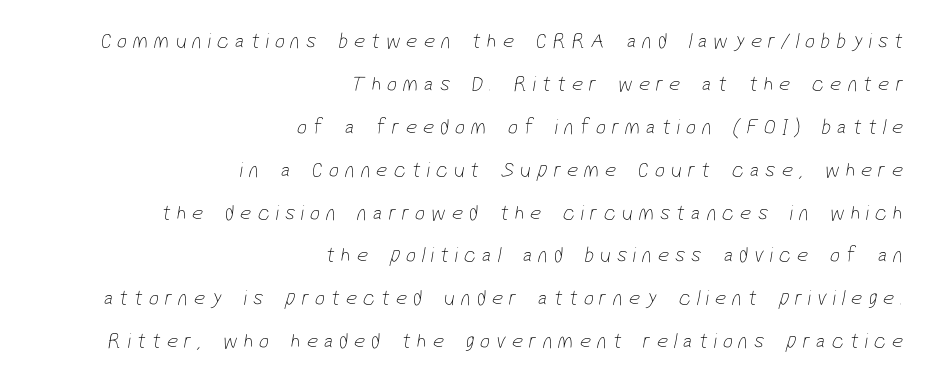
Each stroke keeps to a modest, everyday thickness or less. How would I describe the line gaps? Wide and relaxed. Is the block centered? No — it sits flush against the right margin. The rendering inserts visible extra space after every character.
